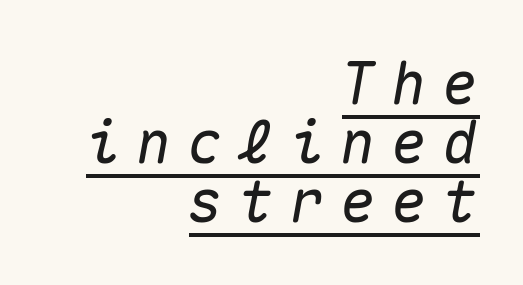
The image shows 58 px text type, italic (leaning right), monospaced; set right-aligned, tight line spacing (1.02x), unusually wide letter spacing (+0.28 em), underlined; medium stroke contrast and a medium x-height.
